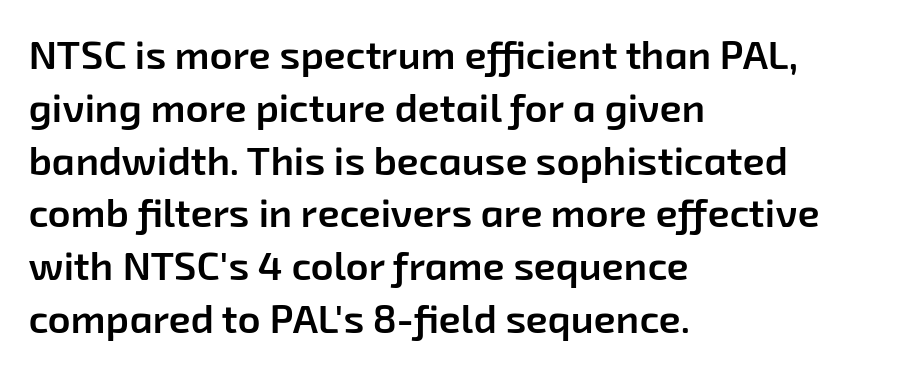
The image shows 40 px semibold sans-serif type; set left-aligned, normal line spacing (1.32x), normal letter spacing, not underlined; low stroke contrast and a medium x-height.
